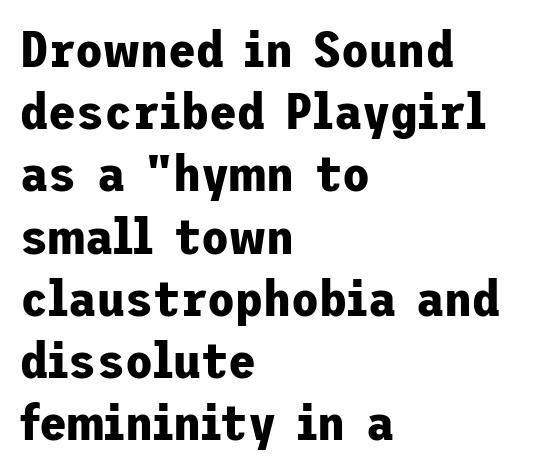
Grotesque or geometric, the face here clearly has no serifs. These lines keep a tight, regular rhythm from letter to letter. Weight: bold. Typeset ragged right — the left edge is the straight one.
